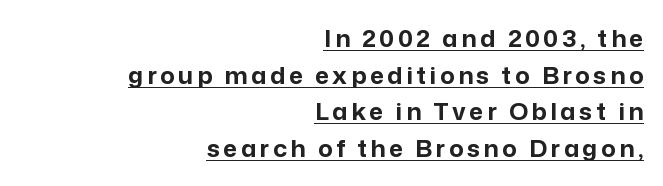
The image shows 24 px bold type, upright; set right-aligned, normal line spacing (1.53x), underlined.
